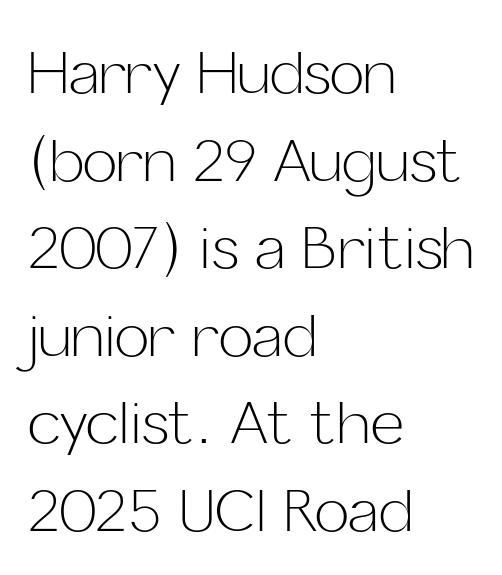
{"serif": "no", "italic": "no", "bold": "no", "weight": "light", "width": "normal", "stroke_contrast": "low", "x_height": "medium", "monospaced": "no", "underline": "no", "align": "left", "line_spacing": "normal", "line_spacing_ratio": 1.51, "letter_spacing": "normal", "letter_spacing_em": 0.0, "glyph_px": 58}
